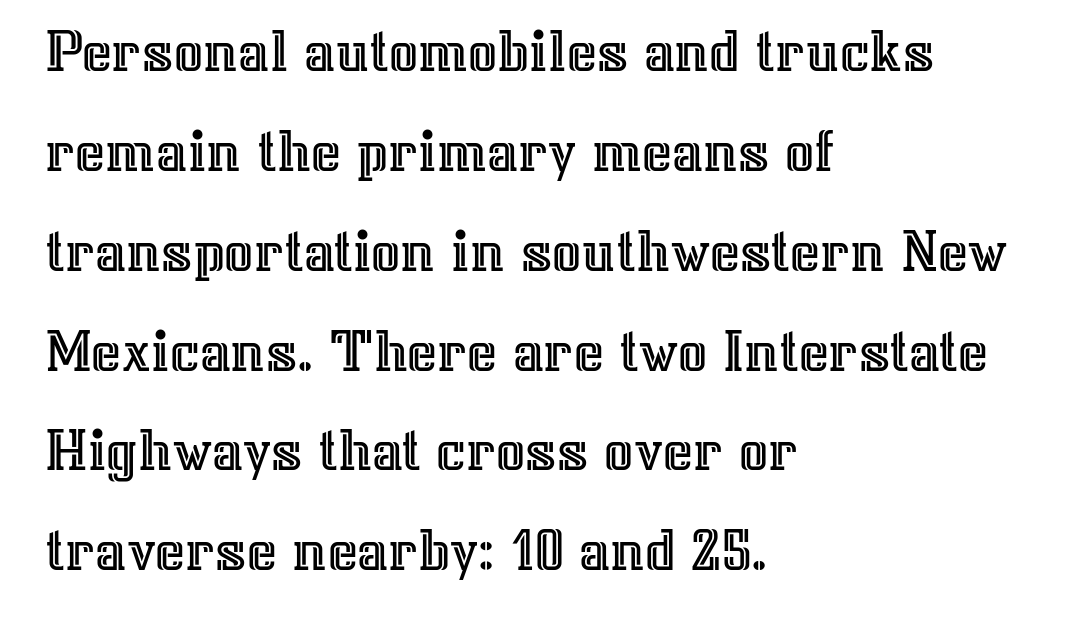
Any mark beneath the type? The region is blank. One glance says typical: line gaps are just what's usual. Every character sits straight up, as roman type does. This sample has the flowing, uneven cadence of proportional lettering. The compositor pushed each line to the left boundary.
